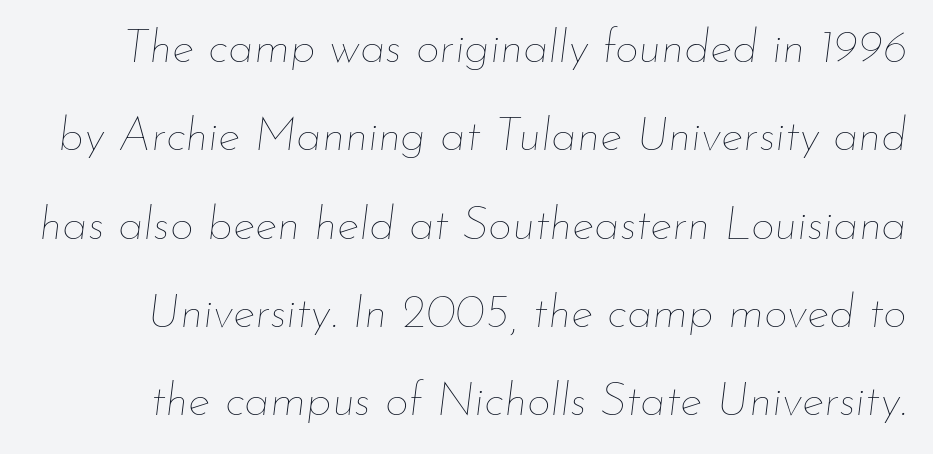
Q: Is the text bold? A: No.
Q: Is the text italic (slanted)? A: Yes, it leans right by about 7 degrees.
Q: Is the text underlined? A: No.
Q: Is the spacing between letters normal or unusually wide? A: Normal.
Q: Width (condensed, normal, or wide)? A: Normal.
Q: Stroke contrast? A: Low.
Q: x-height? A: Small.
Q: Monospaced? A: No.
